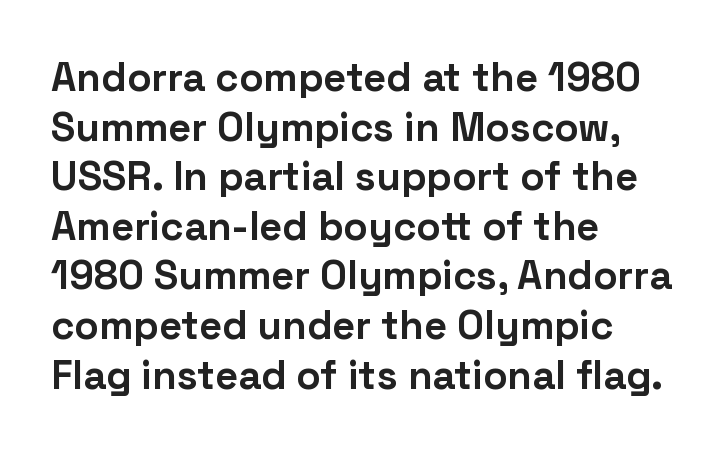
{"serif": "no", "italic": "no", "bold": "yes", "weight": "bold", "width": "normal", "stroke_contrast": "low", "x_height": "medium", "monospaced": "no", "underline": "no", "align": "left", "line_spacing_ratio": 1.24, "letter_spacing": "normal", "letter_spacing_em": 0.0, "glyph_px": 40}
